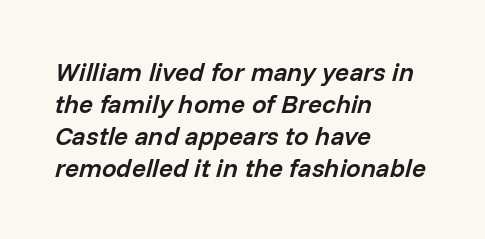
Q: Is the text bold? A: Semi-bold.
Q: Is the text italic (slanted)? A: Yes, it leans right by about 14 degrees.
Q: Is the text underlined? A: No.
Q: How is the paragraph aligned? A: Left-aligned.
Q: Is the spacing between letters normal or unusually wide? A: Normal.
